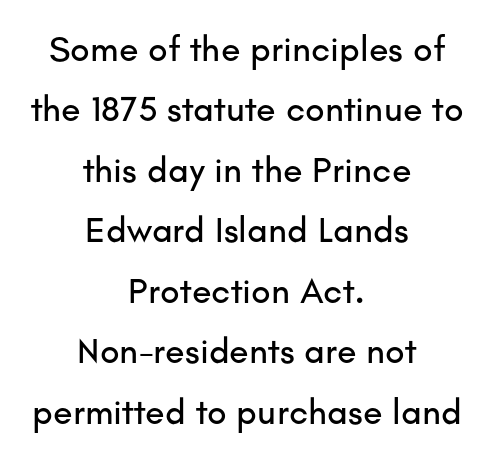
Q: Is the text italic (slanted)? A: No, it is upright.
Q: Is the typeface a serif or a sans-serif typeface? A: Sans-serif.
Q: Is the text underlined? A: No.
Q: How is the paragraph aligned? A: Centered.
Q: Is the spacing between letters normal or unusually wide? A: Normal.
Q: Is the spacing between lines tight, normal or loose? A: Normal.
Q: Width (condensed, normal, or wide)? A: Normal.
Q: Stroke contrast? A: Low.
Q: x-height? A: Small.
Q: Monospaced? A: No.
